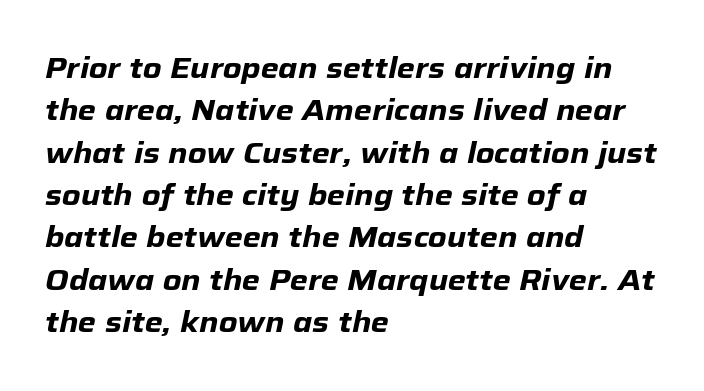
{"italic": "yes", "lean": "right", "slant_degrees": 12, "bold": "yes", "weight": "heavy", "width": "normal", "stroke_contrast": "low", "x_height": "medium", "monospaced": "no", "underline": "no", "align": "left", "line_spacing": "normal", "line_spacing_ratio": 1.46, "letter_spacing": "normal", "letter_spacing_em": 0.0, "glyph_px": 29}
